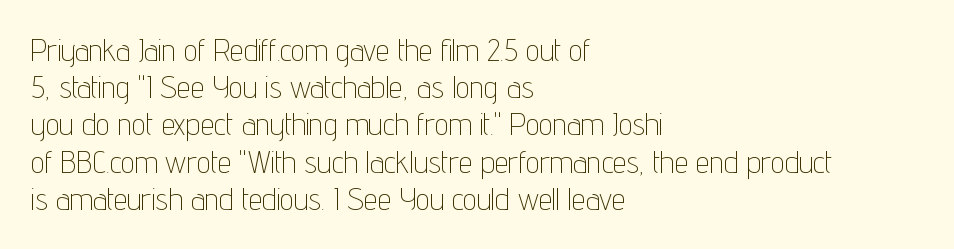
The image shows 31 px thin, condensed sans-serif type, upright; set left-aligned, line spacing 1.2x, normal letter spacing, not underlined; low stroke contrast and a medium x-height.
